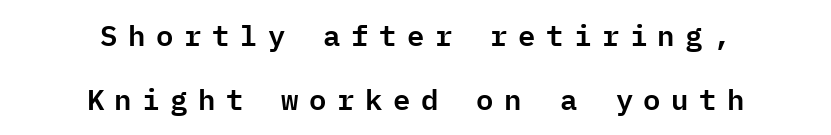
The rendering uses typewriter-style spacing with identical character cells. The font family rendered here belongs to the sans-serif group. The specimen omits any rule beneath the text block's lines. Every stem runs plumb, perpendicular to the baseline. If you folded the block vertically in half, each line would mirror itself in length. The letterforms stand isolated, each surrounded by extra space.
